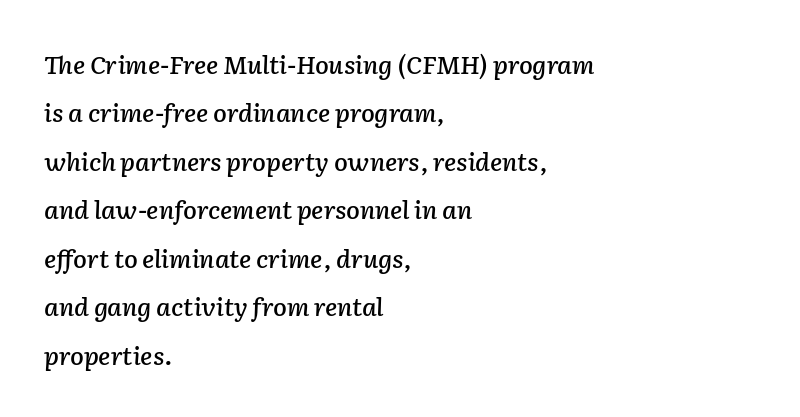
Q: Is the text italic (slanted)? A: Yes, it leans right by about 2 degrees.
Q: Is the text underlined? A: No.
Q: How is the paragraph aligned? A: Left-aligned.
Q: Is the spacing between letters normal or unusually wide? A: Normal.
Q: Is the spacing between lines tight, normal or loose? A: Loose.
